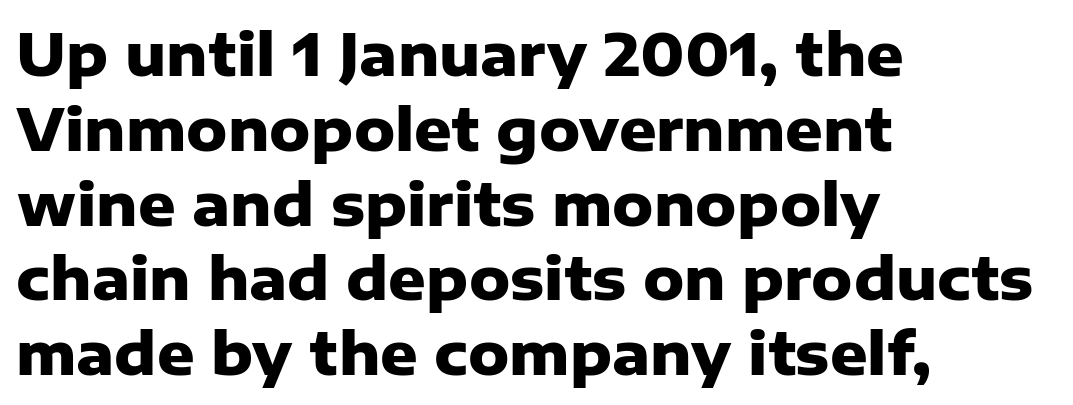
{"serif": "no", "italic": "no", "bold": "yes", "weight": "heavy", "width": "normal", "stroke_contrast": "low", "x_height": "medium", "monospaced": "no", "underline": "no", "align": "left", "line_spacing": "normal", "line_spacing_ratio": 1.29, "letter_spacing": "normal", "letter_spacing_em": 0.0, "glyph_px": 58}
